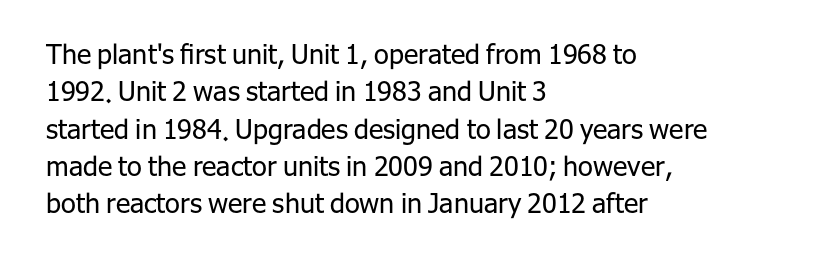
Q: Is the text bold? A: No.
Q: Is the text italic (slanted)? A: No, it is upright.
Q: Is the text underlined? A: No.
Q: How is the paragraph aligned? A: Left-aligned.
Q: Is the spacing between letters normal or unusually wide? A: Normal.
Q: Is the spacing between lines tight, normal or loose? A: Normal.
